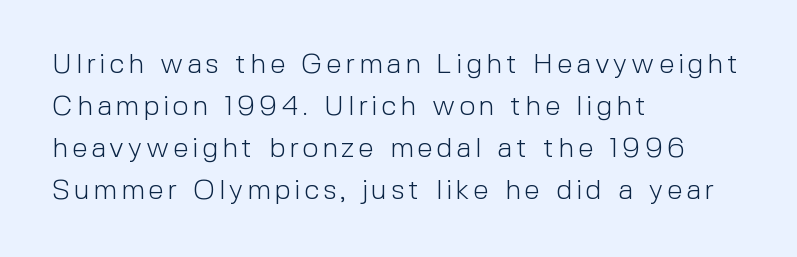
The face used here is proportionally spaced, like ordinary book or web type. A typesetter would label this face a sans. Nope, not italic — everything's standing straight. Decoration check: the copy has no underline. Horizontal bands of white between lines are of average thickness.
